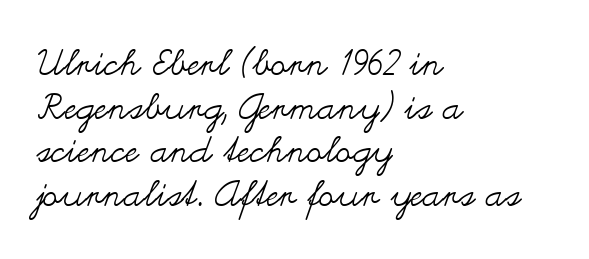
The image shows 36 px regular-weight, wide type; set left-aligned, line spacing 1.21x, normal letter spacing, not underlined; medium stroke contrast and a small x-height.
